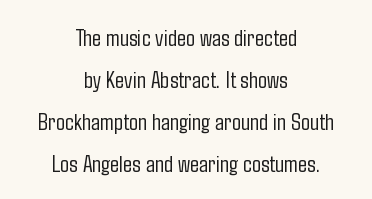
The specimen reads as upright at a glance. The passage is arranged like a title page — every line centered. Beneath every word, the page is bare. No extra tracking has been applied to these lines.
